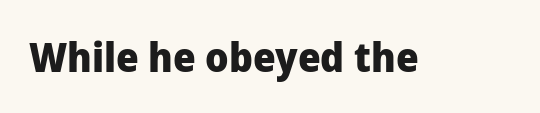
{"serif": "no", "italic": "no", "bold": "yes", "weight": "heavy", "width": "normal", "stroke_contrast": "low", "x_height": "medium", "monospaced": "no", "underline": "no", "letter_spacing": "normal", "letter_spacing_em": 0.0, "glyph_px": 40}
